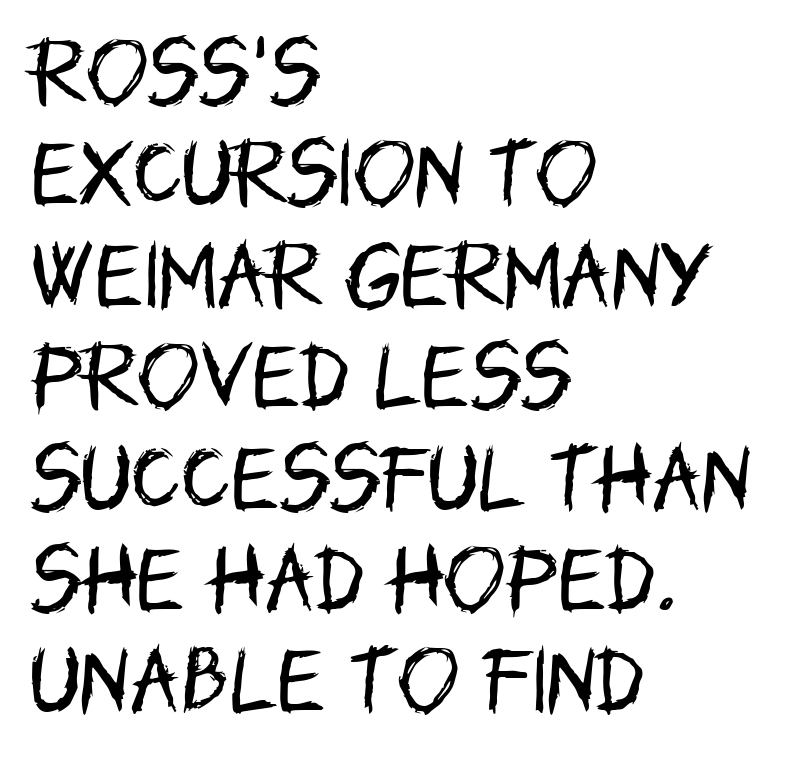
The image shows 74 px regular-weight, condensed sans-serif type, upright; set left-aligned, normal line spacing (1.37x), normal letter spacing, not underlined; low stroke contrast and a large x-height.
